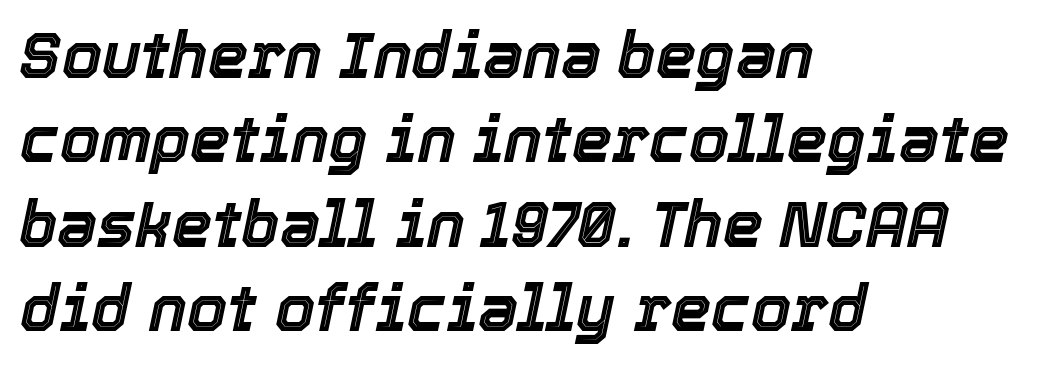
A normal amount of white space separates one row of letters from the next. Character widths vary here, with narrow letters taking less room than wide ones. Designer's note — italics engaged. Casual observation: everything's shoved over to the left.
